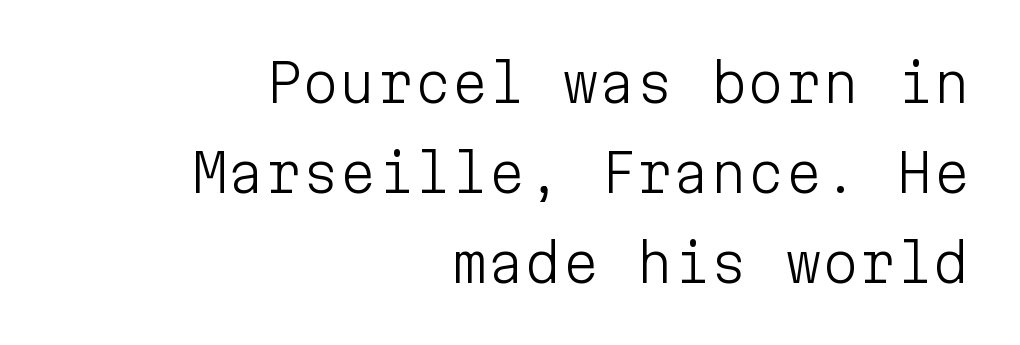
Q: Is the text bold? A: No.
Q: Is the text italic (slanted)? A: No, it is upright.
Q: Is the typeface a serif or a sans-serif typeface? A: Sans-serif.
Q: Is the text underlined? A: No.
Q: How is the paragraph aligned? A: Right-aligned.
Q: Is the spacing between letters normal or unusually wide? A: Normal.
Q: Is the spacing between lines tight, normal or loose? A: Normal.
Q: Width (condensed, normal, or wide)? A: Normal.
Q: Stroke contrast? A: Low.
Q: x-height? A: Medium.
Q: Monospaced? A: Yes.
